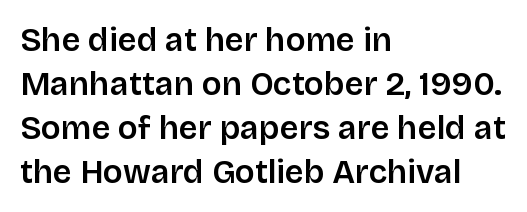
Q: Is the text italic (slanted)? A: No, it is upright.
Q: Is the typeface a serif or a sans-serif typeface? A: Sans-serif.
Q: Is the text underlined? A: No.
Q: How is the paragraph aligned? A: Left-aligned.
Q: Is the spacing between letters normal or unusually wide? A: Normal.
Q: Is the spacing between lines tight, normal or loose? A: Normal.
Q: Width (condensed, normal, or wide)? A: Normal.
Q: Stroke contrast? A: Low.
Q: x-height? A: Large.
Q: Monospaced? A: No.
